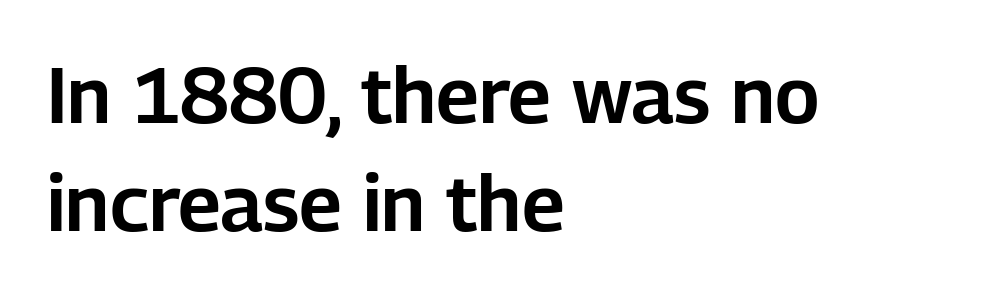
Q: Is the text italic (slanted)? A: No, it is upright.
Q: Is the typeface a serif or a sans-serif typeface? A: Sans-serif.
Q: Is the text underlined? A: No.
Q: How is the paragraph aligned? A: Left-aligned.
Q: Is the spacing between letters normal or unusually wide? A: Normal.
Q: Is the spacing between lines tight, normal or loose? A: Normal.
Q: Width (condensed, normal, or wide)? A: Normal.
Q: Stroke contrast? A: Low.
Q: x-height? A: Medium.
Q: Monospaced? A: No.
